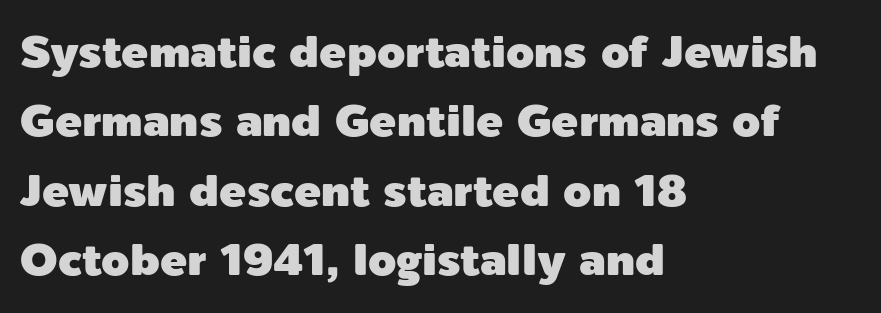
The image shows 45 px sans-serif type, upright; set left-aligned, normal line spacing (1.54x), normal letter spacing, not underlined; a medium x-height.
